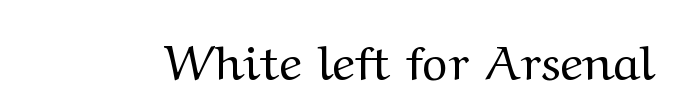
{"serif": "yes", "italic": "no", "bold": "no", "weight": "regular", "width": "wide", "stroke_contrast": "medium", "x_height": "medium", "monospaced": "no", "underline": "no", "letter_spacing": "normal", "letter_spacing_em": 0.0, "glyph_px": 49}
